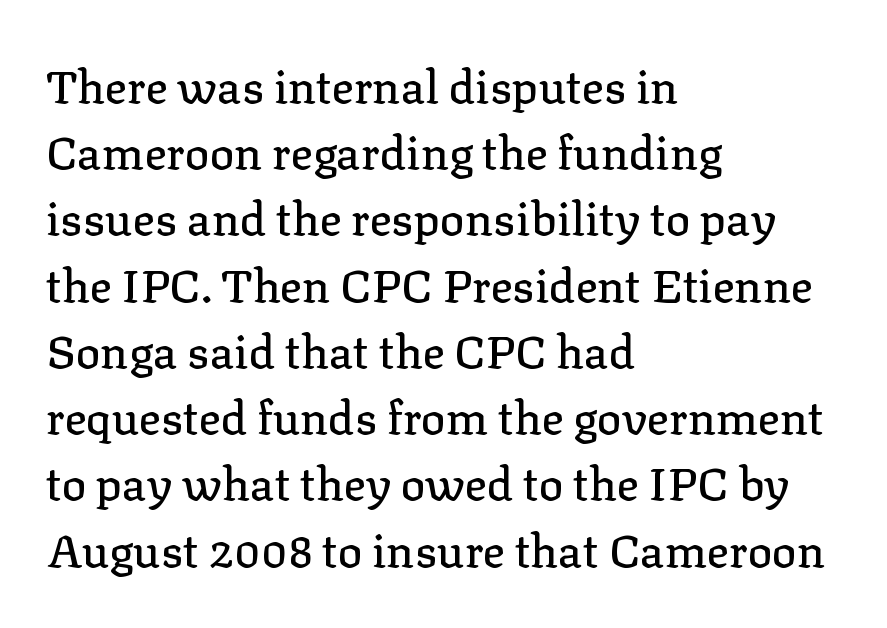
Spacing verdict: proportional, widths tailored to each character. Observe the serifs anchoring each vertical stroke in this sample. The vertical gap from one line to the next is medium. This rendering uses left alignment, leaving the right contour irregular. Descenders are the only things crossing below the line.
